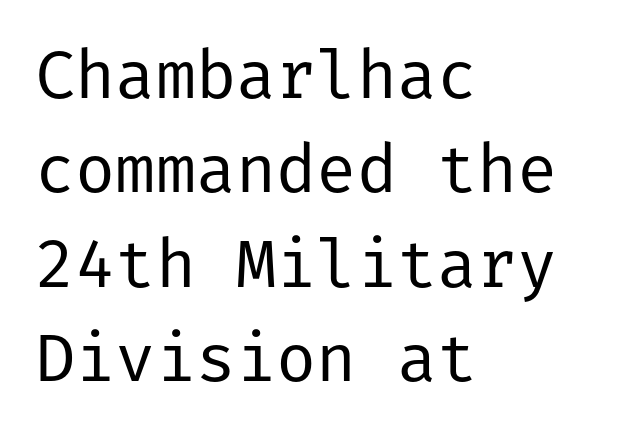
{"serif": "no", "italic": "no", "bold": "no", "weight": "regular", "width": "normal", "stroke_contrast": "low", "x_height": "medium", "underline": "no", "align": "left", "line_spacing": "normal", "line_spacing_ratio": 1.41, "letter_spacing": "normal", "letter_spacing_em": 0.0, "glyph_px": 67}
